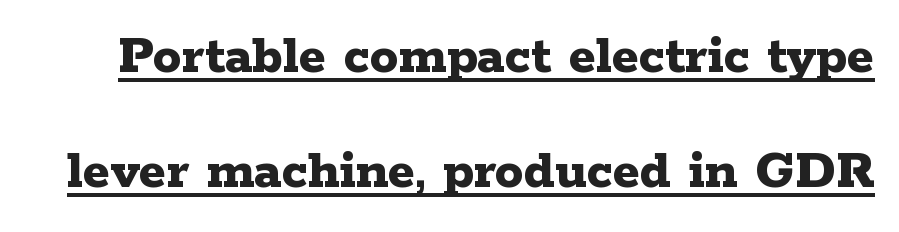
The image shows 57 px bold, wide serif type, upright; set loose line spacing (2.02x), normal letter spacing, underlined; low stroke contrast and a medium x-height.
